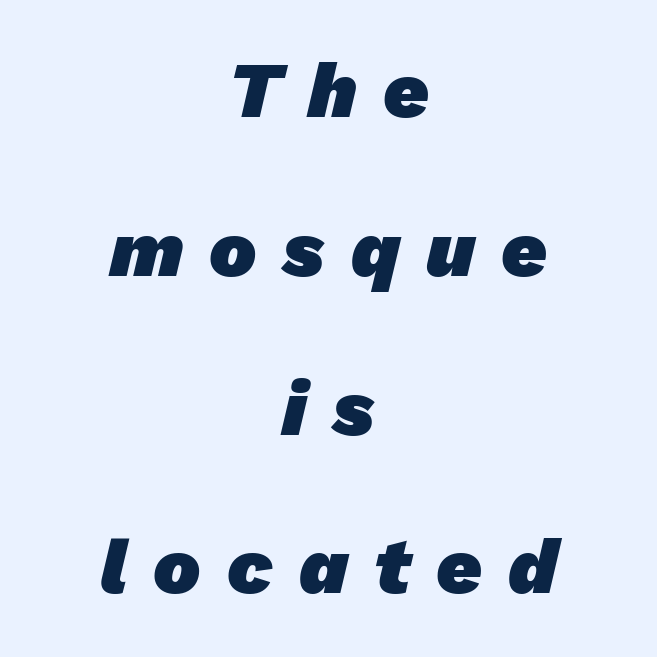
Q: Is the text bold? A: Yes.
Q: Is the typeface a serif or a sans-serif typeface? A: Sans-serif.
Q: Is the text underlined? A: No.
Q: How is the paragraph aligned? A: Centered.
Q: Is the spacing between letters normal or unusually wide? A: Unusually wide.
Q: Is the spacing between lines tight, normal or loose? A: Loose.
Q: Width (condensed, normal, or wide)? A: Normal.
Q: Stroke contrast? A: Low.
Q: x-height? A: Medium.
Q: Monospaced? A: No.
